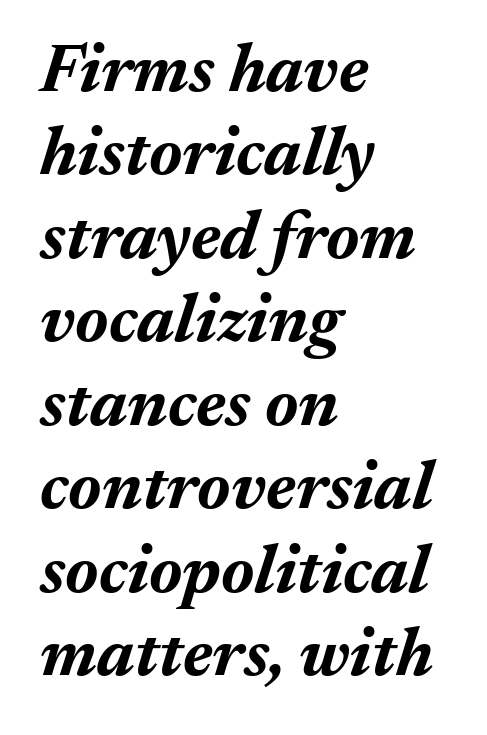
{"italic": "yes", "lean": "right", "slant_degrees": 17, "bold": "yes", "weight": "bold", "width": "normal", "stroke_contrast": "medium", "x_height": "medium", "monospaced": "no", "underline": "no", "align": "left", "line_spacing_ratio": 1.21, "letter_spacing": "normal", "letter_spacing_em": 0.0, "glyph_px": 69}
